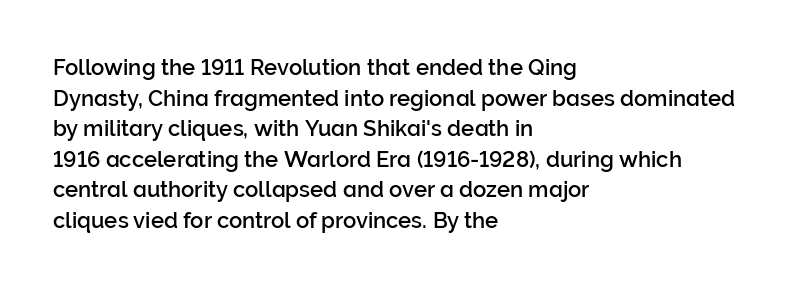
If you drew a line through each stem, it would be perfectly vertical. Honestly, the letter spacing is just normal — you wouldn't notice it. The words here are not underlined. Notice how the passage keeps a crisp vertical edge on the left only. Interline gaps are of average width in this sample.
